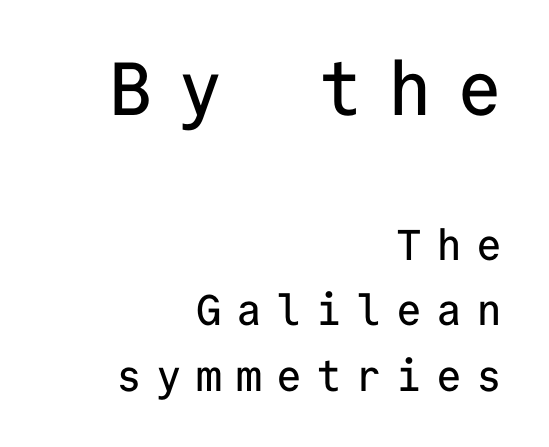
Characters follow at a spacing far wider than the type designer built in. Descenders hang freely into open space. Vertically, the passage feels balanced, rows spaced as you'd expect. The face used here is monospaced, like something from a code editor. The font's upright variant was chosen for this text.
